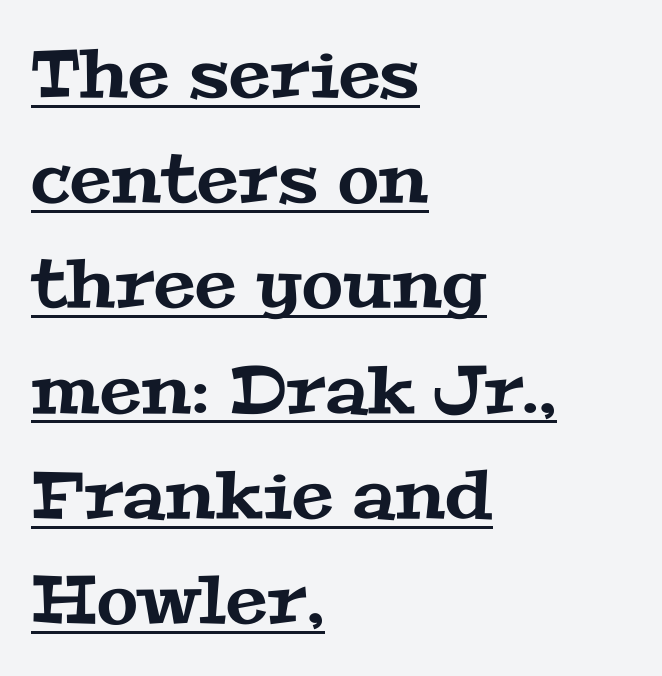
The image shows 67 px wide serif type; set left-aligned, normal line spacing (1.57x), normal letter spacing, underlined; medium stroke contrast and a medium x-height.
